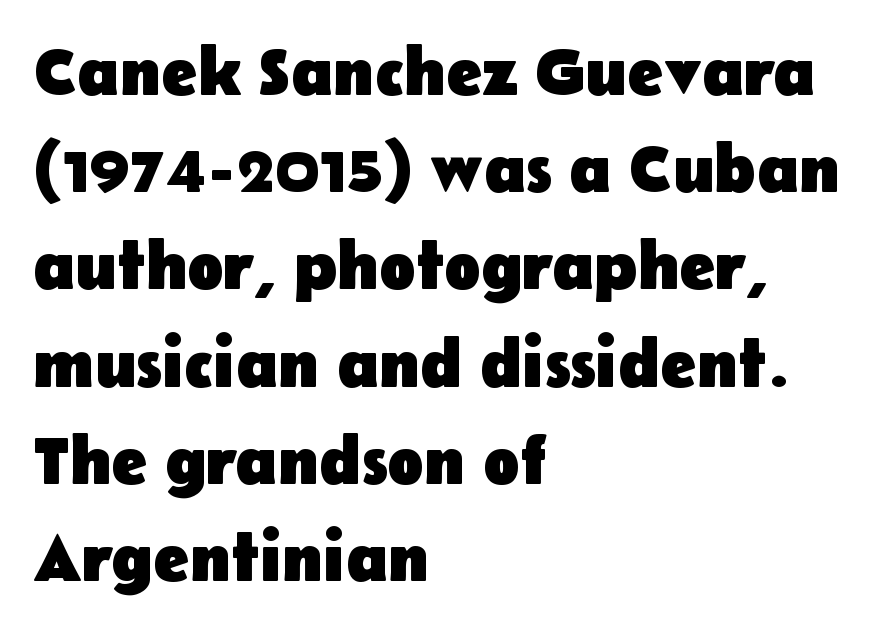
If you drew a line through each stem, it would be perfectly vertical. This sample uses plain, unmodified letter spacing. These words are printed bold, with thick strokes throughout. Alignment: flush left. Nobody drew a line under any word here. Examine the stroke ends and you'll find no serifs.
